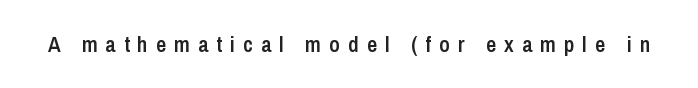
Q: Is the text bold? A: Semi-bold.
Q: Is the text italic (slanted)? A: No, it is upright.
Q: Is the text underlined? A: No.
Q: Is the spacing between letters normal or unusually wide? A: Unusually wide.
